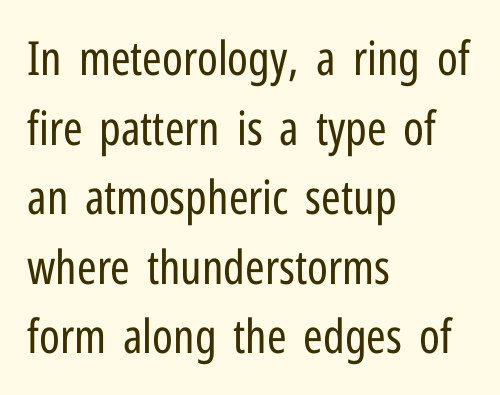
{"serif": "no", "italic": "no", "bold": "no", "weight": "regular", "width": "condensed", "stroke_contrast": "low", "x_height": "medium", "monospaced": "no", "underline": "no", "align": "left", "line_spacing": "normal", "line_spacing_ratio": 1.48, "letter_spacing": "normal", "letter_spacing_em": 0.0, "glyph_px": 47}
